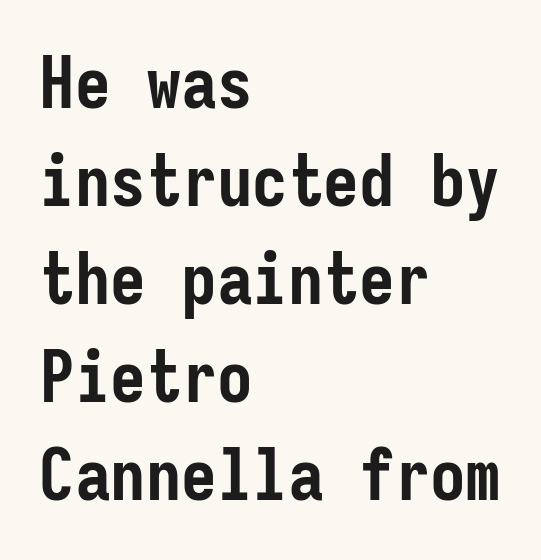
The image shows 71 px semibold, condensed sans-serif type, upright, monospaced; set left-aligned, normal line spacing (1.38x), normal letter spacing, not underlined; low stroke contrast and a medium x-height.
